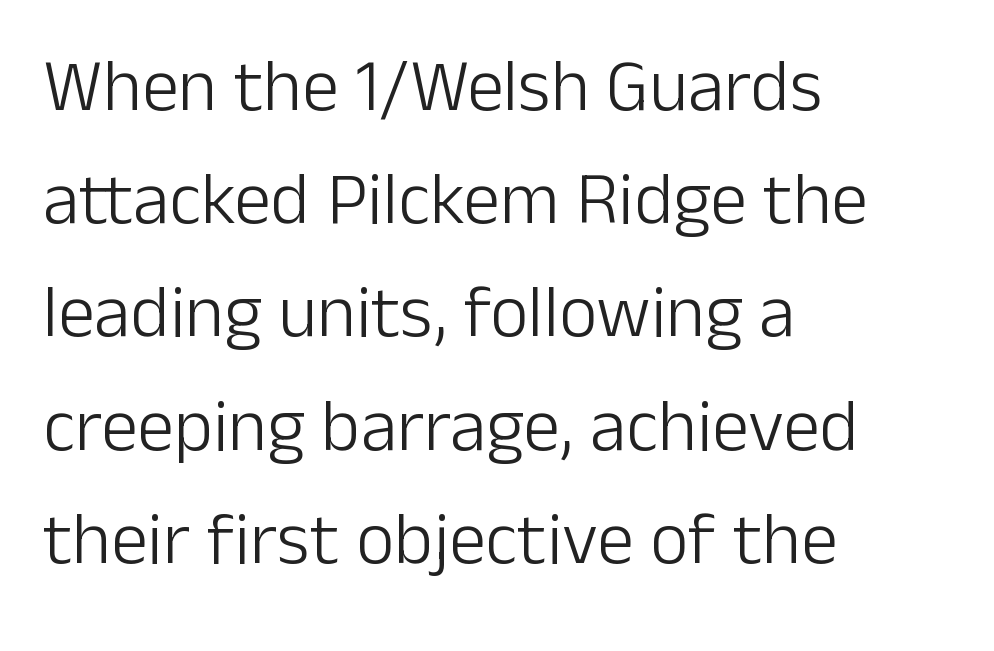
The image shows 74 px light sans-serif type, upright; set left-aligned, normal line spacing (1.53x), normal letter spacing, not underlined; low stroke contrast and a medium x-height.
